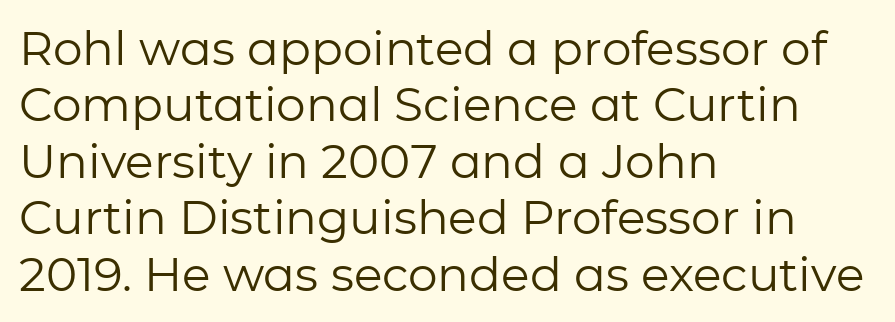
The zone under the glyphs is completely vacant. The horizontal fit of the characters is conventional and even. I'd call this a sans setting — the letters go barefoot. Counters stay open thanks to moderate or lighter strokes.
